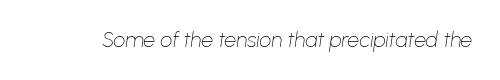
Q: Is the text bold? A: No.
Q: Is the text italic (slanted)? A: Yes, it leans right by about 8 degrees.
Q: Is the text underlined? A: No.
Q: Is the spacing between letters normal or unusually wide? A: Normal.
